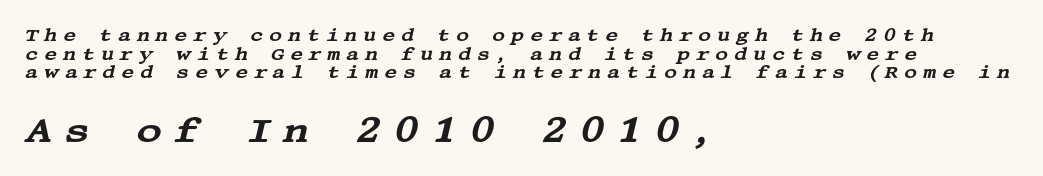
Q: Is the text italic (slanted)? A: Yes, it leans right by about 13 degrees.
Q: Is the typeface a serif or a sans-serif typeface? A: Serif.
Q: Is the text underlined? A: No.
Q: How is the paragraph aligned? A: Left-aligned.
Q: Is the spacing between letters normal or unusually wide? A: Unusually wide.
Q: Is the spacing between lines tight, normal or loose? A: Tight.
Q: Which block of text is set in a larger size, the first (top) or the second (bottom)? A: The second (bottom) one.
Q: Width (condensed, normal, or wide)? A: Wide.
Q: Stroke contrast? A: Medium.
Q: x-height? A: Large.
